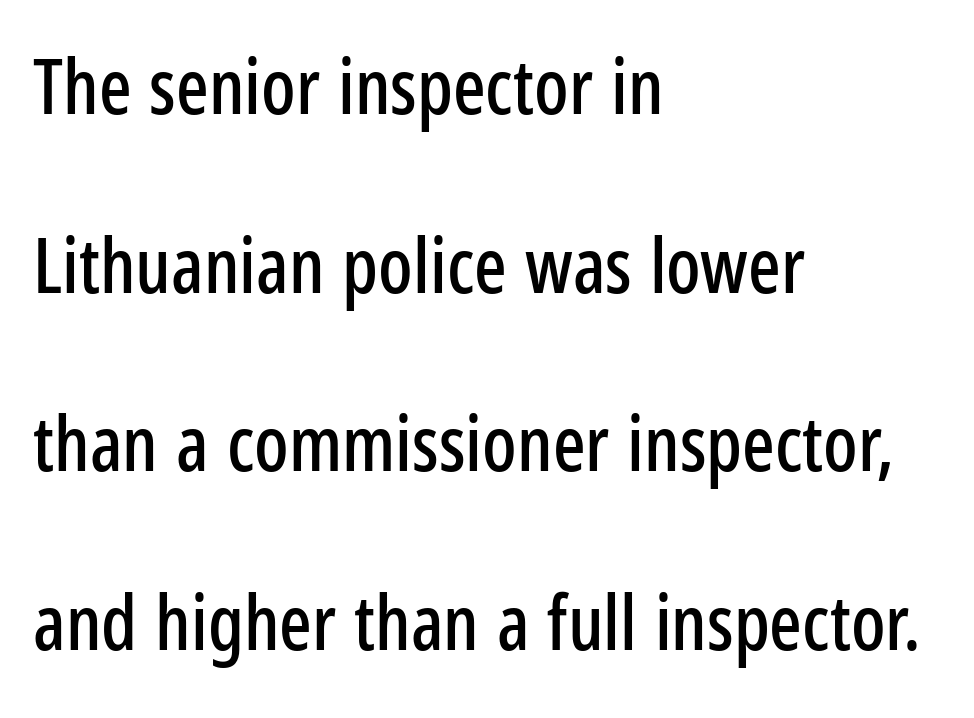
Q: Is the text italic (slanted)? A: No, it is upright.
Q: Is the typeface a serif or a sans-serif typeface? A: Sans-serif.
Q: Is the text underlined? A: No.
Q: How is the paragraph aligned? A: Left-aligned.
Q: Is the spacing between letters normal or unusually wide? A: Normal.
Q: Is the spacing between lines tight, normal or loose? A: Loose.
Q: Width (condensed, normal, or wide)? A: Condensed.
Q: Stroke contrast? A: Low.
Q: x-height? A: Medium.
Q: Monospaced? A: No.
